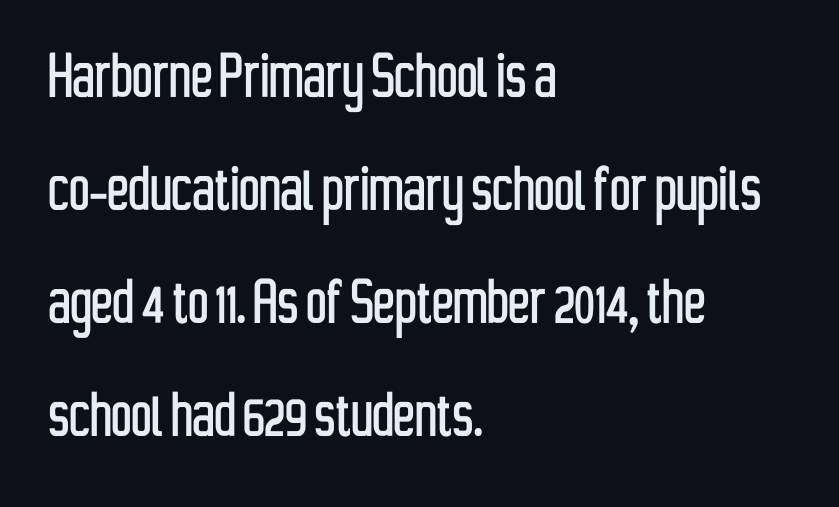
The image shows 72 px condensed sans-serif type, upright; set left-aligned, normal line spacing (1.57x), normal letter spacing, not underlined; low stroke contrast and a medium x-height.
